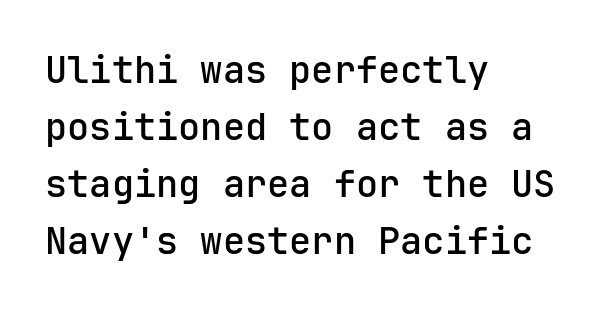
{"serif": "no", "italic": "no", "width": "normal", "stroke_contrast": "low", "x_height": "medium", "monospaced": "yes", "underline": "no", "align": "left", "line_spacing": "normal", "line_spacing_ratio": 1.54, "letter_spacing": "normal", "letter_spacing_em": 0.0, "glyph_px": 37}
